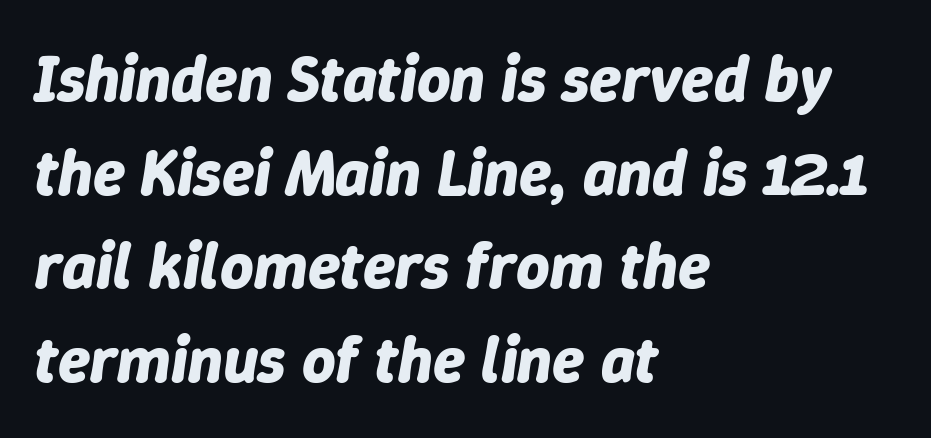
{"italic": "yes", "lean": "right", "slant_degrees": 9, "bold": "yes", "weight": "bold", "width": "normal", "stroke_contrast": "low", "x_height": "medium", "monospaced": "no", "underline": "no", "align": "left", "line_spacing": "normal", "line_spacing_ratio": 1.44, "letter_spacing": "normal", "letter_spacing_em": 0.0, "glyph_px": 65}
